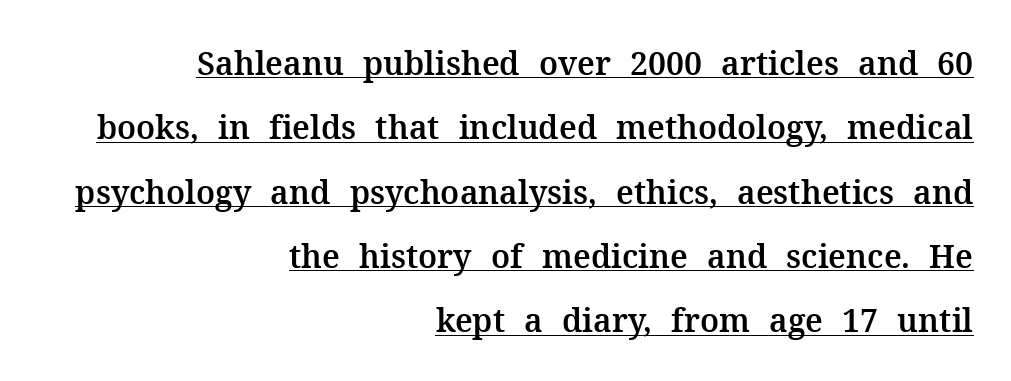
These lines are set flush right with a ragged left edge. These characters rest on top of a visible drawn line. The glyphs in this specimen are seriffed. The letters advance in unequal steps, a hallmark of proportional type. The type is set solid horizontally, with unmodified tracking.
